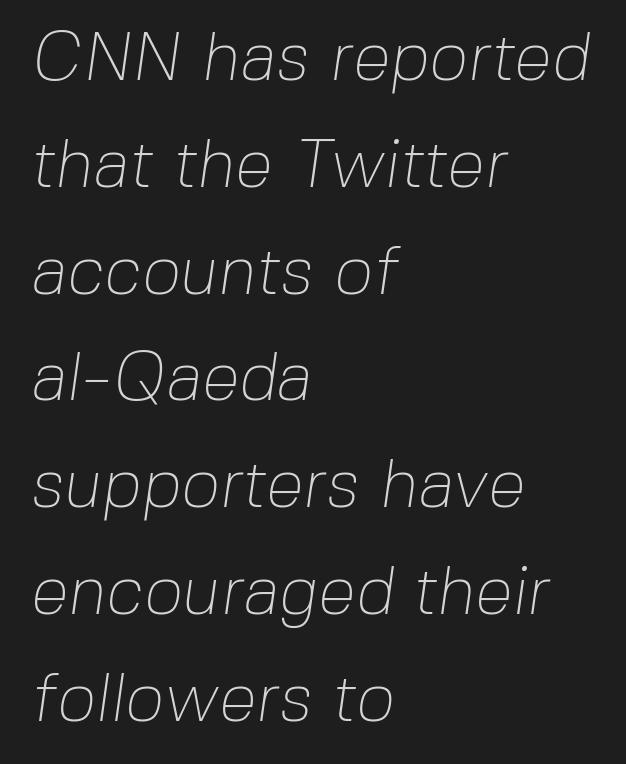
The image shows 68 px thin sans-serif type; set left-aligned, normal line spacing (1.57x), normal letter spacing, not underlined; low stroke contrast and a medium x-height.
